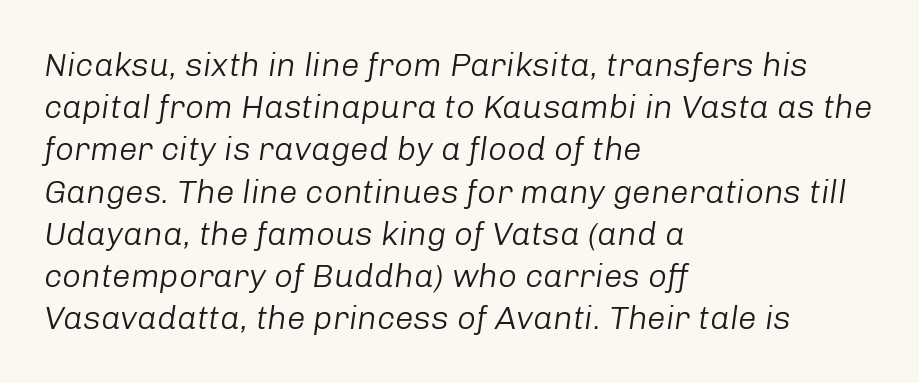
The rows are spaced the way most documents space them. Designer's note — italics engaged. Decoration check: the copy has no underline. The rag falls on the right side of this text block. You could call the tracking neutral — neither tight nor loose. This sample has the flowing, uneven cadence of proportional lettering.
